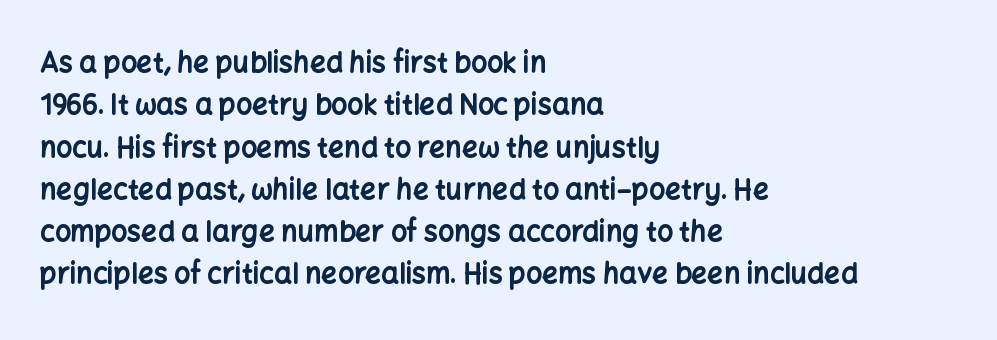
Q: Is the text bold? A: Yes.
Q: Is the text italic (slanted)? A: No, it is upright.
Q: Is the typeface a serif or a sans-serif typeface? A: Sans-serif.
Q: Is the text underlined? A: No.
Q: How is the paragraph aligned? A: Left-aligned.
Q: Is the spacing between letters normal or unusually wide? A: Normal.
Q: Is the spacing between lines tight, normal or loose? A: Normal.
Q: Width (condensed, normal, or wide)? A: Normal.
Q: Stroke contrast? A: Low.
Q: x-height? A: Medium.
Q: Monospaced? A: No.
